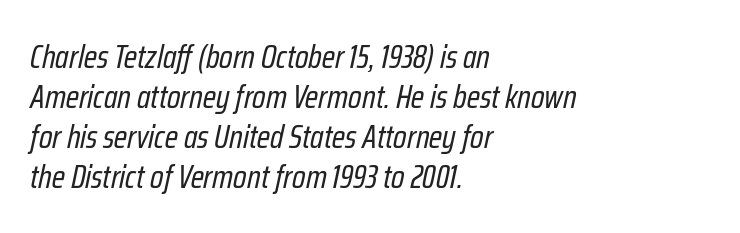
{"italic": "yes", "lean": "right", "slant_degrees": 12, "bold": "no", "weight": "regular", "width": "condensed", "stroke_contrast": "low", "x_height": "medium", "monospaced": "no", "underline": "no", "align": "left", "line_spacing_ratio": 1.21, "letter_spacing": "normal", "letter_spacing_em": 0.0, "glyph_px": 33}
